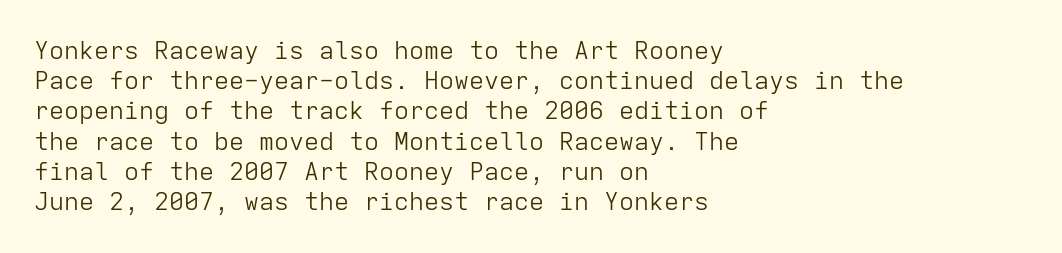
In terms of posture, this sample is upright. The rendering keeps characters at their native spacing. Caption: face not bold, strokes unweighted. The string is rendered with underlining switched off. Horizontal alignment here is leftward, the default for most running prose.
